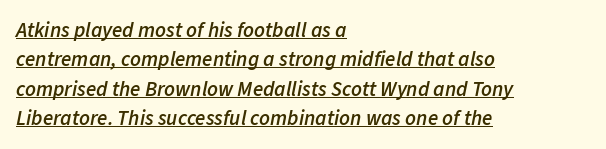
The image shows 21 px text type, italic (leaning right); set left-aligned, normal line spacing (1.4x), normal letter spacing, underlined.
